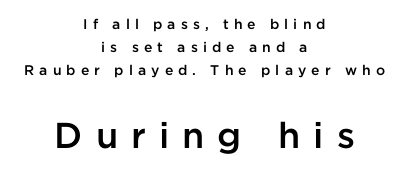
The image shows 36 px semibold sans-serif type, upright; set centered, normal line spacing (1.64x), unusually wide letter spacing (+0.36 em), not underlined; the second (bottom) block is 2.57x larger; low stroke contrast and a medium x-height.
